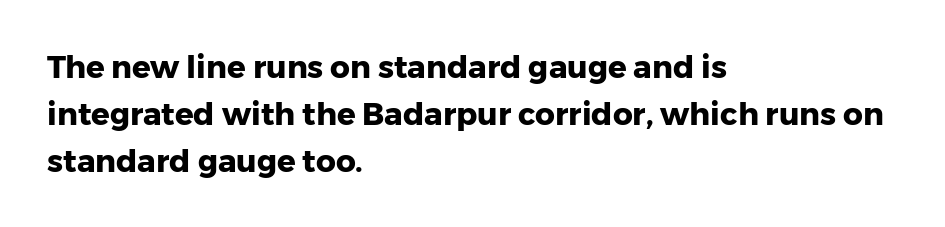
The image shows 31 px heavy sans-serif type, upright; set left-aligned, normal line spacing (1.51x), normal letter spacing, not underlined; low stroke contrast and a medium x-height.
